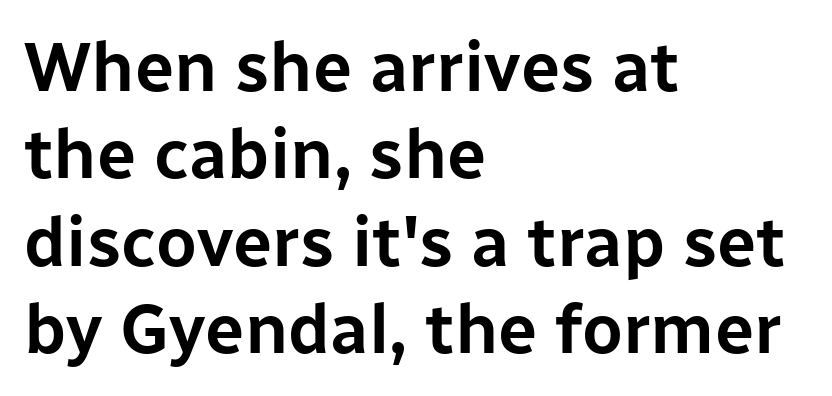
{"serif": "no", "italic": "no", "width": "normal", "stroke_contrast": "low", "x_height": "medium", "monospaced": "no", "underline": "no", "align": "left", "line_spacing": "normal", "line_spacing_ratio": 1.25, "letter_spacing": "normal", "letter_spacing_em": 0.0, "glyph_px": 70}
